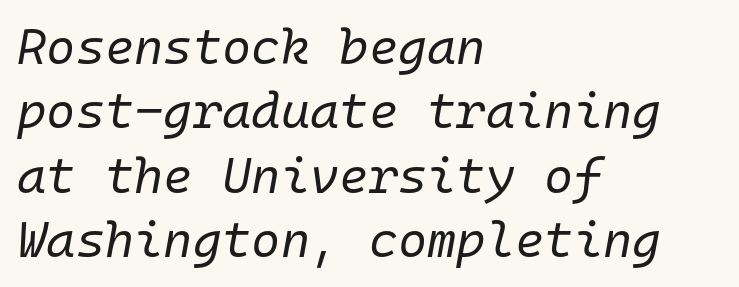
{"italic": "yes", "lean": "right", "slant_degrees": 10, "bold": "no", "weight": "regular", "width": "normal", "stroke_contrast": "low", "x_height": "medium", "monospaced": "yes", "underline": "no", "align": "left", "line_spacing": "normal", "line_spacing_ratio": 1.29, "letter_spacing": "normal", "letter_spacing_em": 0.0, "glyph_px": 50}
